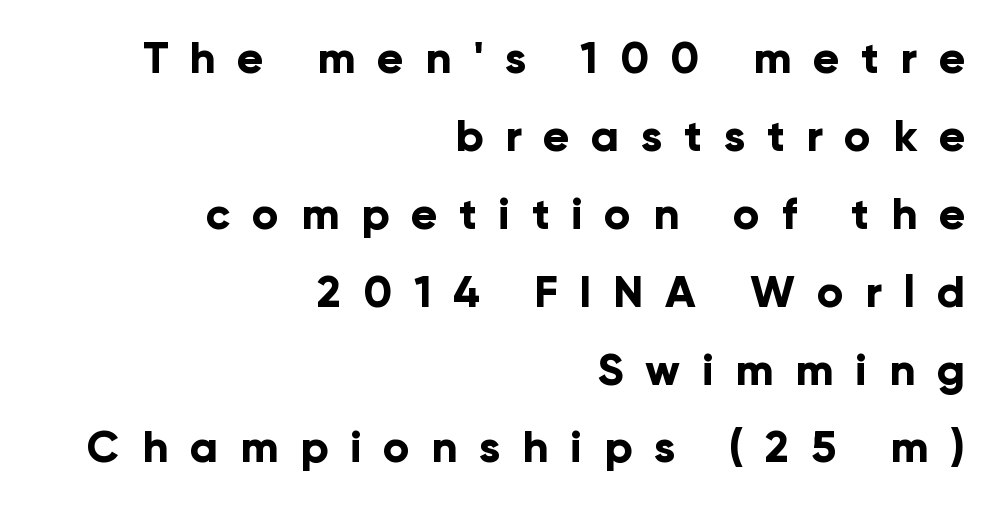
The text block is weighted toward the right margin, trailing off unevenly leftward. The passage shown is typed in a proportional face where columns would drift. Thick stems and heavy bowls — unmistakably bold. What stands out about the letter spacing? Its width — letters are far apart. The gap between lines stays unmarked.
